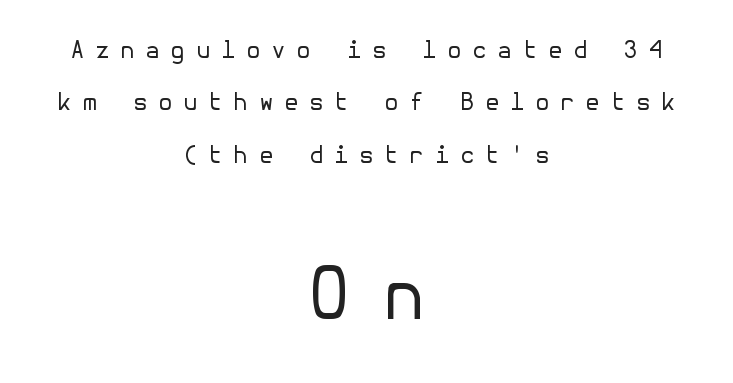
{"serif": "no", "italic": "no", "bold": "no", "weight": "regular", "width": "normal", "stroke_contrast": "low", "x_height": "medium", "underline": "no", "align": "center", "line_spacing": "loose", "line_spacing_ratio": 2.18, "letter_spacing": "wide", "letter_spacing_em": 0.43, "larger_block": "second", "size_ratio": 2.96, "glyph_px": 71}
